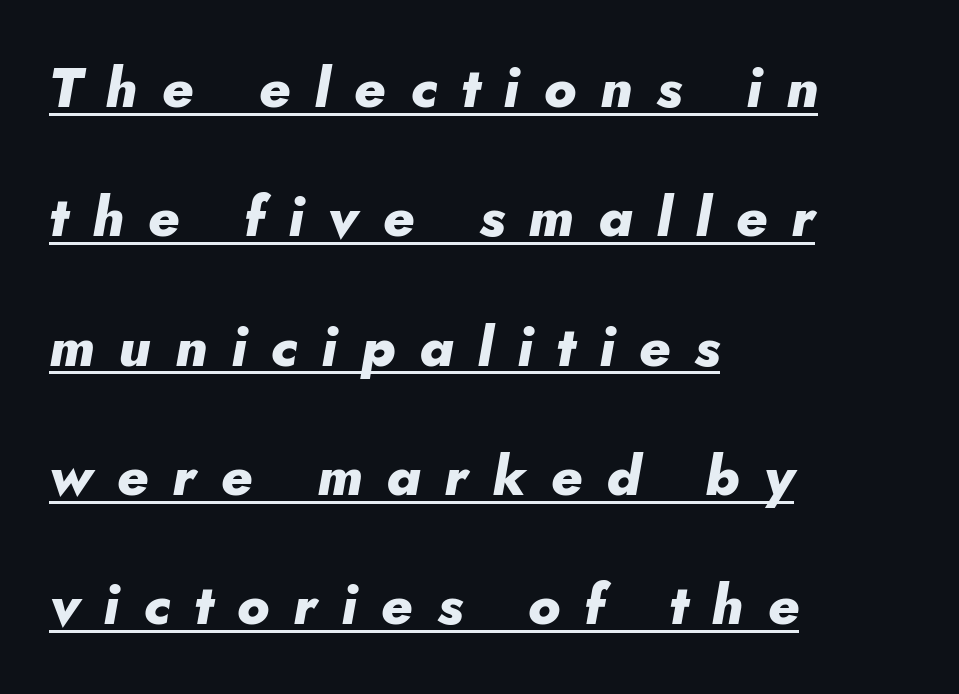
Q: Is the text bold? A: Yes.
Q: Is the text italic (slanted)? A: Yes, it leans right by about 10 degrees.
Q: Is the text underlined? A: Yes.
Q: How is the paragraph aligned? A: Left-aligned.
Q: Is the spacing between letters normal or unusually wide? A: Unusually wide.
Q: Is the spacing between lines tight, normal or loose? A: Loose.
Q: Width (condensed, normal, or wide)? A: Normal.
Q: Stroke contrast? A: Low.
Q: x-height? A: Small.
Q: Monospaced? A: No.
